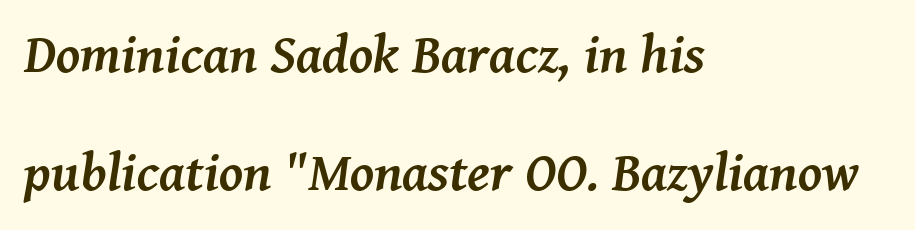
{"serif": "yes", "italic": "yes", "lean": "right", "slant_degrees": 8, "bold": "yes", "weight": "semibold", "width": "normal", "stroke_contrast": "medium", "x_height": "medium", "monospaced": "no", "underline": "no", "align": "left", "line_spacing": "loose", "line_spacing_ratio": 2.18, "letter_spacing": "normal", "letter_spacing_em": 0.0, "glyph_px": 54}
